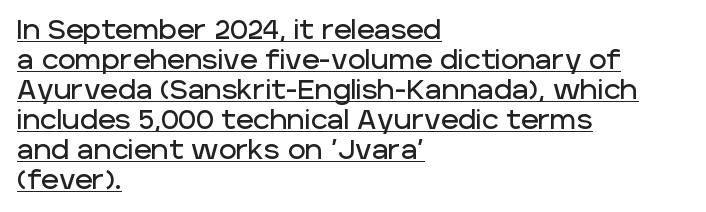
The image shows 27 px text type, upright; set left-aligned, tight line spacing (1.11x), normal letter spacing, underlined.
